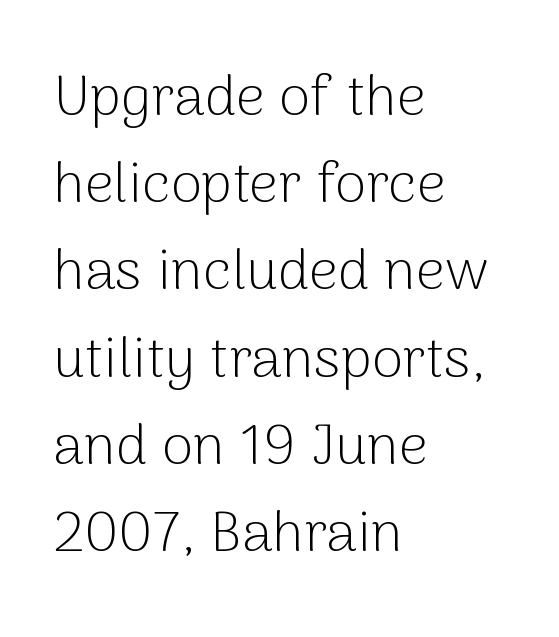
Q: Is the text bold? A: No.
Q: Is the text italic (slanted)? A: No, it is upright.
Q: Is the typeface a serif or a sans-serif typeface? A: Sans-serif.
Q: Is the text underlined? A: No.
Q: How is the paragraph aligned? A: Left-aligned.
Q: Is the spacing between letters normal or unusually wide? A: Normal.
Q: Is the spacing between lines tight, normal or loose? A: Normal.
Q: Width (condensed, normal, or wide)? A: Normal.
Q: Stroke contrast? A: Low.
Q: x-height? A: Medium.
Q: Monospaced? A: No.
